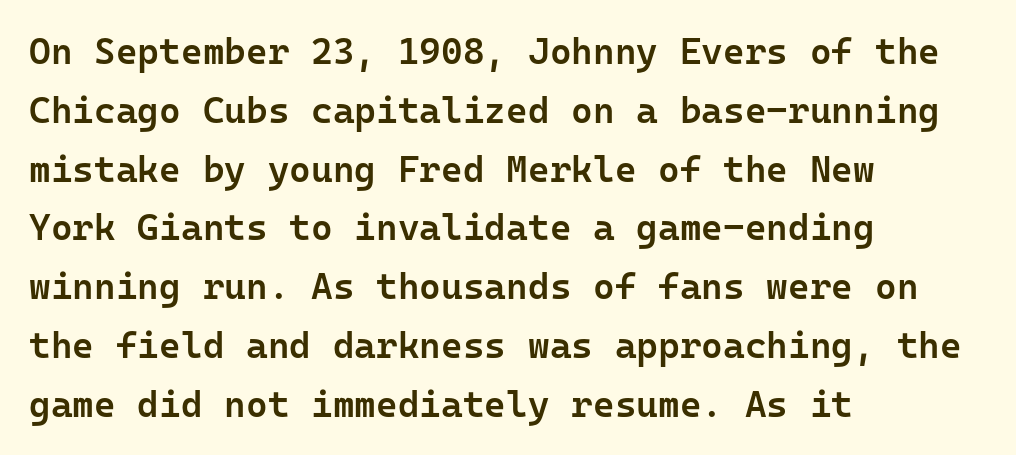
The image shows 37 px semibold sans-serif type, upright, monospaced; set left-aligned, normal line spacing (1.59x), normal letter spacing, not underlined; low stroke contrast and a medium x-height.
